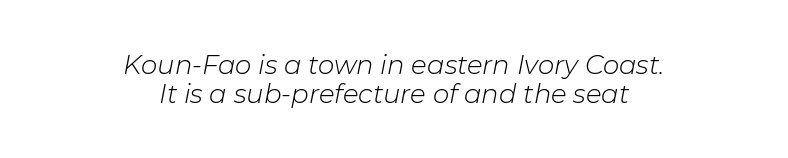
{"italic": "yes", "lean": "right", "slant_degrees": 11, "bold": "no", "underline": "no", "align": "center", "line_spacing": "tight", "line_spacing_ratio": 1.11, "letter_spacing": "normal", "letter_spacing_em": 0.0, "glyph_px": 26}
